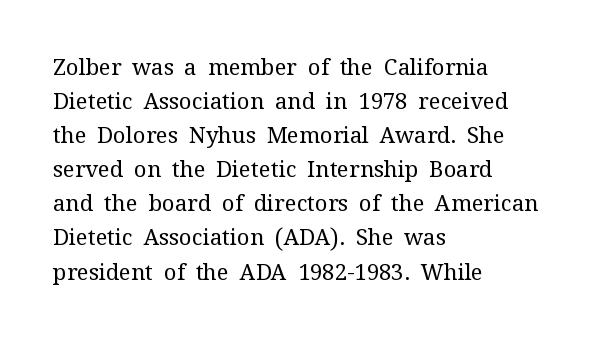
The image shows 22 px text type, upright; set left-aligned, normal line spacing (1.55x), normal letter spacing, not underlined.
